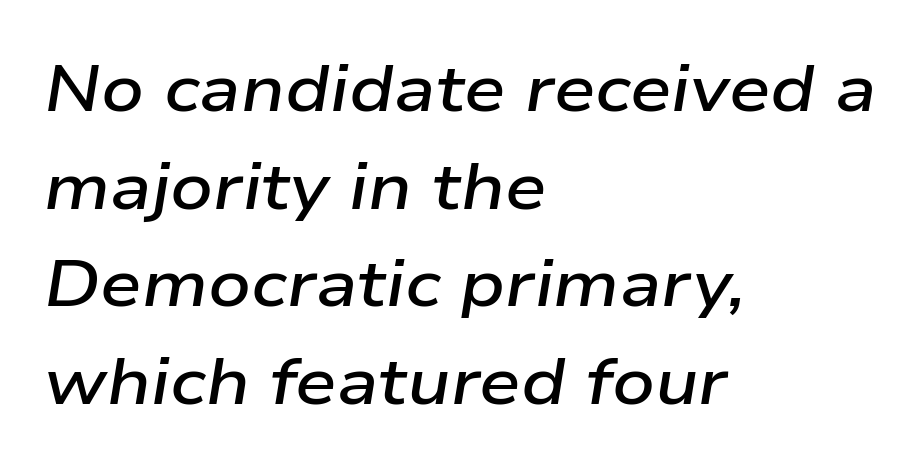
{"italic": "yes", "lean": "right", "slant_degrees": 9, "bold": "semi", "weight": "semibold", "width": "wide", "stroke_contrast": "low", "x_height": "medium", "monospaced": "no", "underline": "no", "align": "left", "line_spacing": "normal", "line_spacing_ratio": 1.48, "letter_spacing": "normal", "letter_spacing_em": 0.0, "glyph_px": 66}
